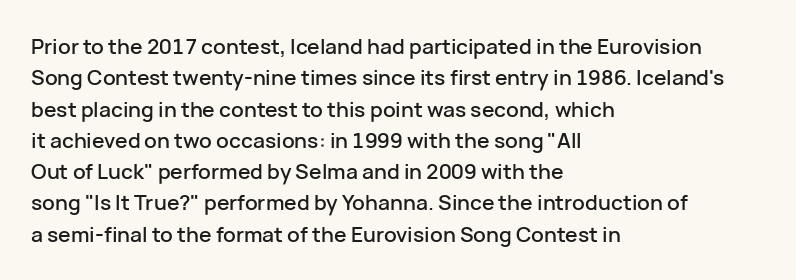
{"italic": "no", "underline": "no", "align": "left", "line_spacing": "normal", "line_spacing_ratio": 1.49, "letter_spacing": "normal", "letter_spacing_em": 0.0, "glyph_px": 21}
